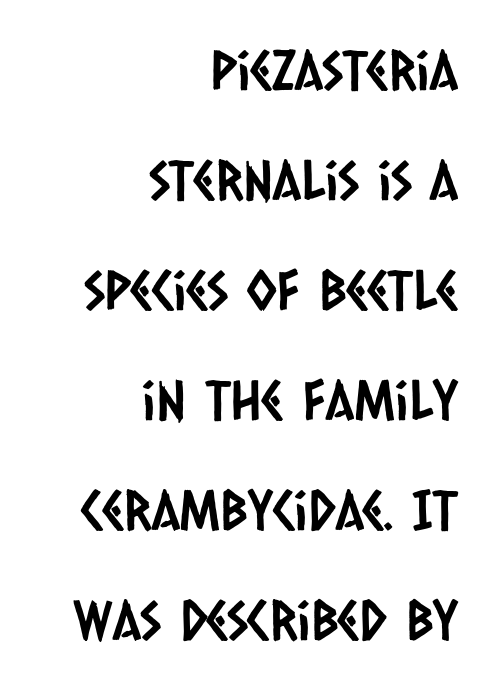
Look at the bottom of the vertical strokes: they stop flat, with no serifs. Only glyphs here, with clear space below each row. The leading is generous, giving the passage an open texture. Each letter keeps its own natural width here, so spacing adapts to shape. Typeset ragged left — the right edge is the straight one.
